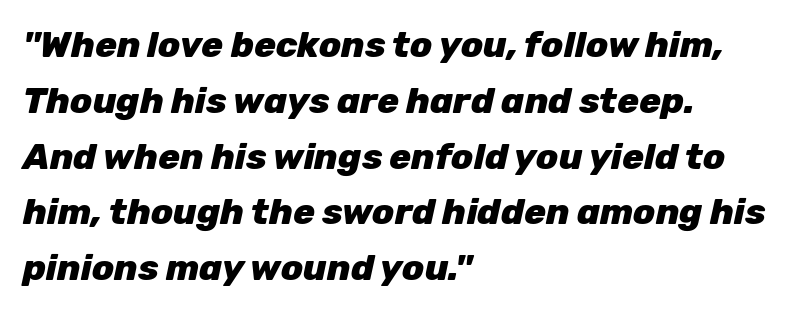
The image shows 36 px heavy type, italic (leaning right); set left-aligned, normal line spacing (1.55x), normal letter spacing, not underlined; low stroke contrast and a medium x-height.
